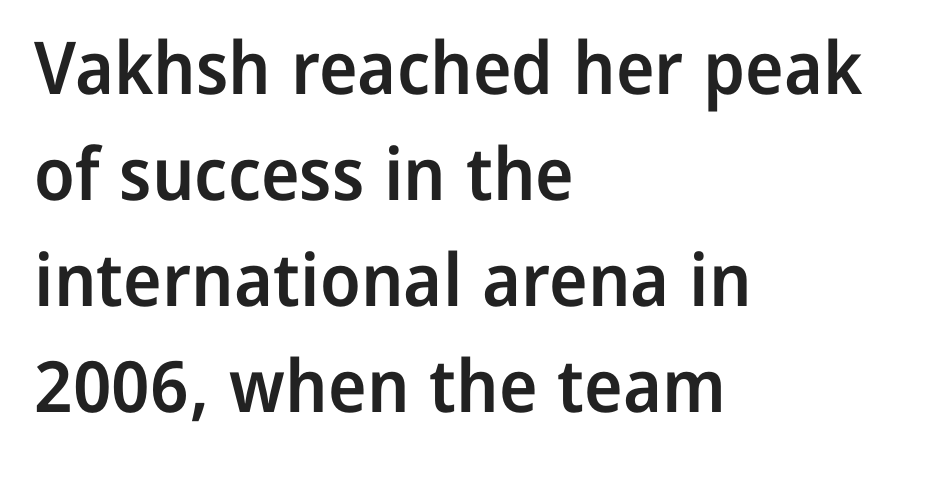
A clean baseline with only descenders dipping below it. Stroke terminals: plain, sans-serif. Character widths vary here, with narrow letters taking less room than wide ones. The lettering stays uniformly vertical, giving the passage a roman look. Its strokes are somewhat broadened, the hallmark of semibold type. What stands out about the letter spacing? Nothing — it is the standard amount.
